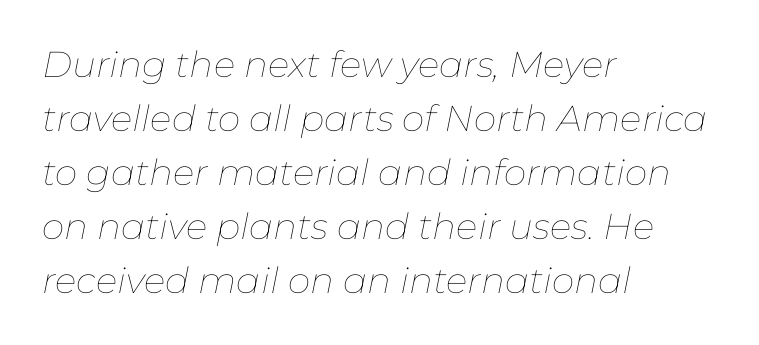
These lines were composed using italics. The rendering keeps characters at their native spacing. The letterforms sit at book weight or below. The face used here is proportionally spaced, like ordinary book or web type.
